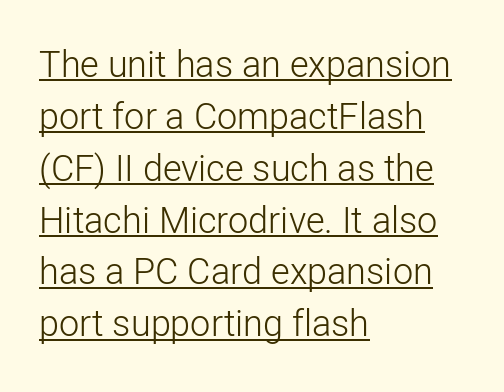
{"serif": "no", "italic": "no", "bold": "no", "weight": "light", "width": "normal", "stroke_contrast": "low", "x_height": "medium", "monospaced": "no", "underline": "yes", "align": "left", "line_spacing": "normal", "line_spacing_ratio": 1.44, "letter_spacing": "normal", "letter_spacing_em": 0.0, "glyph_px": 36}
